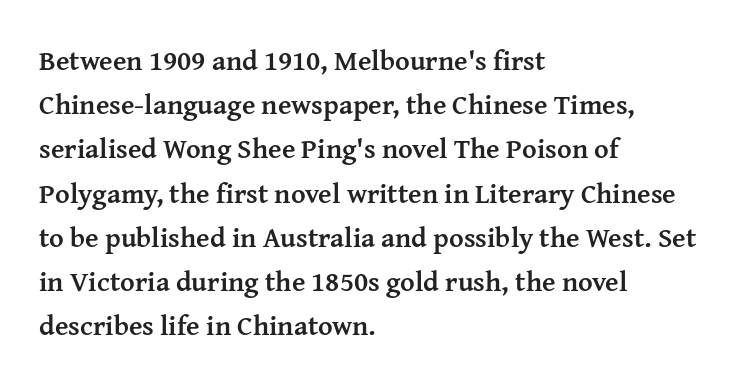
{"serif": "yes", "italic": "no", "bold": "yes", "weight": "semibold", "width": "normal", "stroke_contrast": "medium", "x_height": "medium", "monospaced": "no", "underline": "no", "align": "left", "line_spacing": "normal", "line_spacing_ratio": 1.58, "letter_spacing": "normal", "letter_spacing_em": 0.0, "glyph_px": 28}
